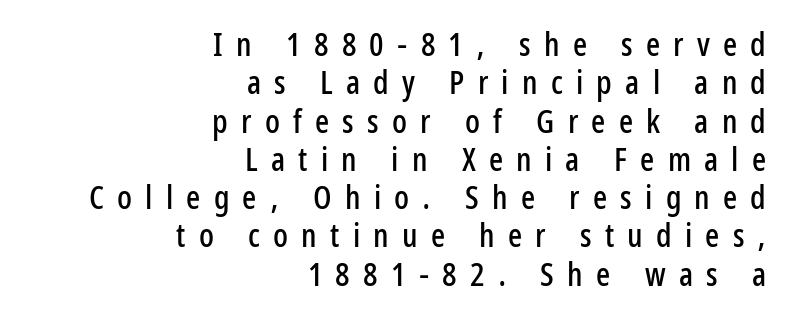
Q: Is the text italic (slanted)? A: No, it is upright.
Q: Is the typeface a serif or a sans-serif typeface? A: Sans-serif.
Q: Is the text underlined? A: No.
Q: How is the paragraph aligned? A: Right-aligned.
Q: Is the spacing between letters normal or unusually wide? A: Unusually wide.
Q: Width (condensed, normal, or wide)? A: Condensed.
Q: Stroke contrast? A: Low.
Q: x-height? A: Medium.
Q: Monospaced? A: No.
